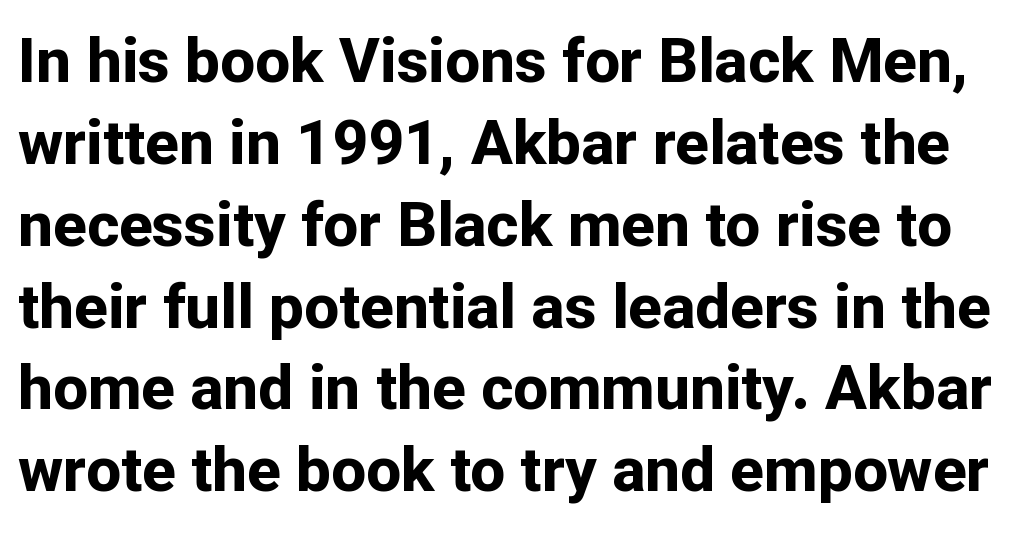
The image shows 62 px bold sans-serif type, upright; set normal line spacing (1.32x), normal letter spacing, not underlined; low stroke contrast and a medium x-height.
